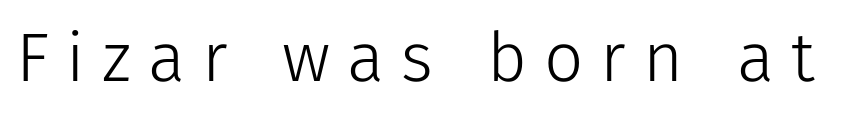
{"serif": "no", "italic": "no", "bold": "no", "weight": "light", "width": "normal", "stroke_contrast": "low", "x_height": "medium", "monospaced": "no", "underline": "no", "letter_spacing": "wide", "letter_spacing_em": 0.25, "glyph_px": 69}
